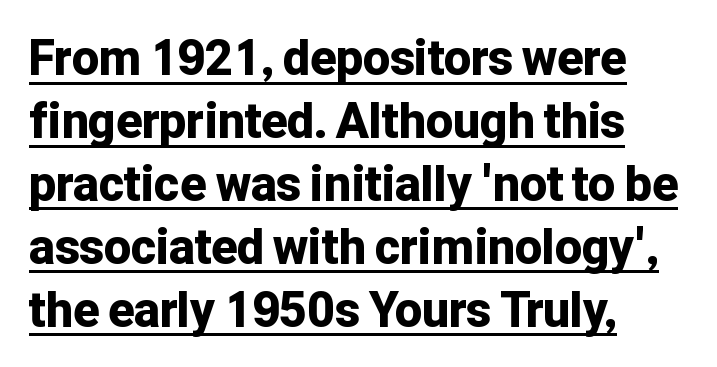
{"serif": "no", "italic": "no", "bold": "yes", "weight": "bold", "width": "normal", "stroke_contrast": "low", "x_height": "medium", "monospaced": "no", "underline": "yes", "align": "left", "line_spacing": "normal", "line_spacing_ratio": 1.31, "letter_spacing": "normal", "letter_spacing_em": 0.0, "glyph_px": 48}
